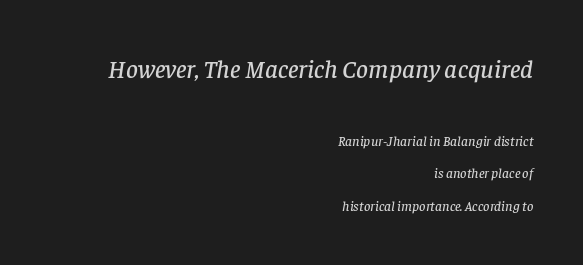
{"italic": "yes", "lean": "right", "slant_degrees": 8, "underline": "no", "align": "right", "line_spacing": "loose", "line_spacing_ratio": 2.31, "letter_spacing": "normal", "letter_spacing_em": 0.0, "larger_block": "first", "size_ratio": 1.86, "glyph_px": 26}
